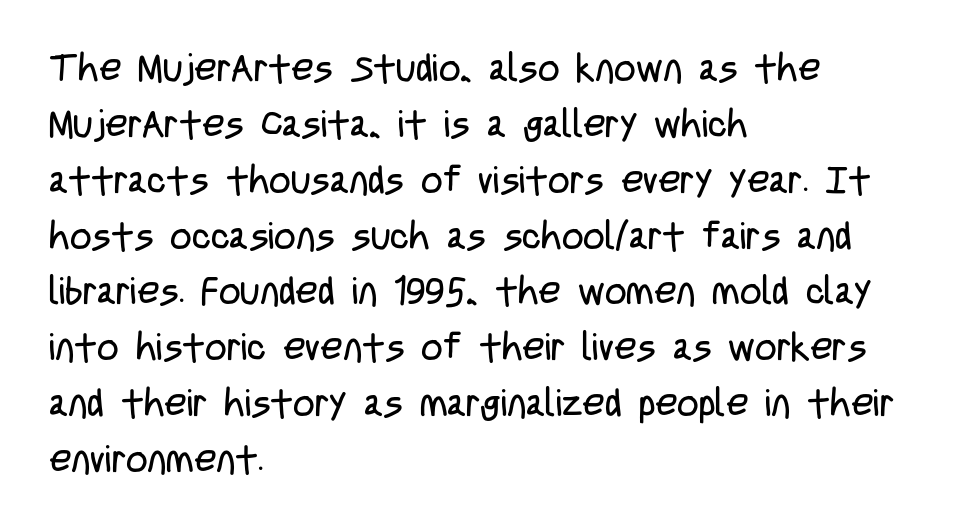
Q: Is the text bold? A: No.
Q: Is the text italic (slanted)? A: No, it is upright.
Q: Is the typeface a serif or a sans-serif typeface? A: Sans-serif.
Q: Is the text underlined? A: No.
Q: How is the paragraph aligned? A: Left-aligned.
Q: Is the spacing between letters normal or unusually wide? A: Normal.
Q: Is the spacing between lines tight, normal or loose? A: Normal.
Q: Width (condensed, normal, or wide)? A: Condensed.
Q: Stroke contrast? A: Low.
Q: x-height? A: Large.
Q: Monospaced? A: No.
